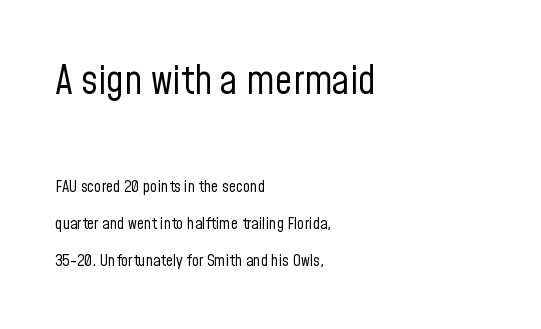
Nothing sits at the stroke ends, so this counts as sans-serif. Stroke thickness stays within the range of a standard reading face or lighter. You could not count columns in this text — the font is proportionally spaced. No word sits above an underline. Horizontal alignment here is leftward, the default for most running prose.
